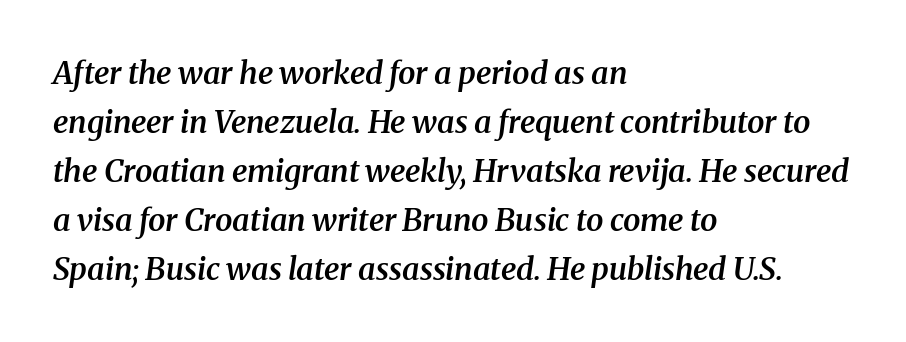
Horizontal bands of white between lines are of average thickness. The axis of the letterforms is tilted away from vertical. The words here are not underlined. In terms of letterform style, serifs are clearly present. Honestly, the letter spacing is just normal — you wouldn't notice it. Firm but not heavy-handed strokes: this text is semibold.
